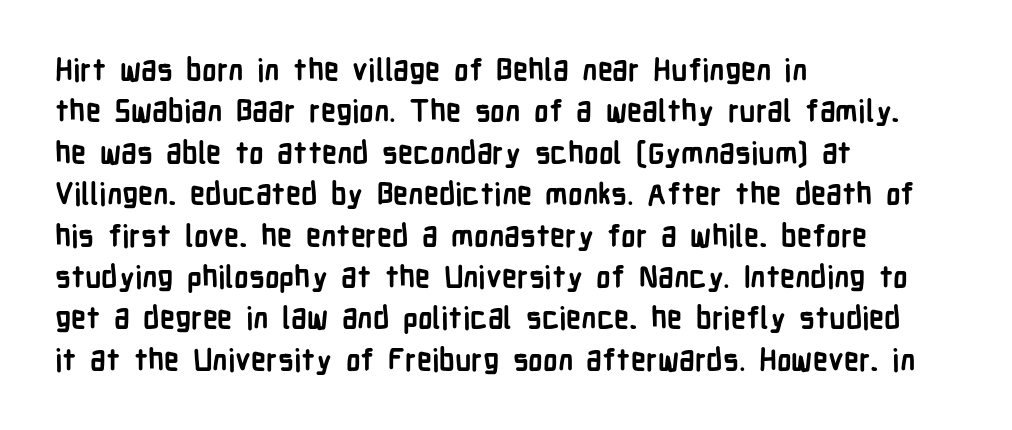
Q: Is the text bold? A: Yes.
Q: Is the text italic (slanted)? A: No, it is upright.
Q: Is the typeface a serif or a sans-serif typeface? A: Sans-serif.
Q: Is the text underlined? A: No.
Q: How is the paragraph aligned? A: Left-aligned.
Q: Is the spacing between letters normal or unusually wide? A: Normal.
Q: Is the spacing between lines tight, normal or loose? A: Normal.
Q: Width (condensed, normal, or wide)? A: Condensed.
Q: Stroke contrast? A: Low.
Q: x-height? A: Medium.
Q: Monospaced? A: No.
